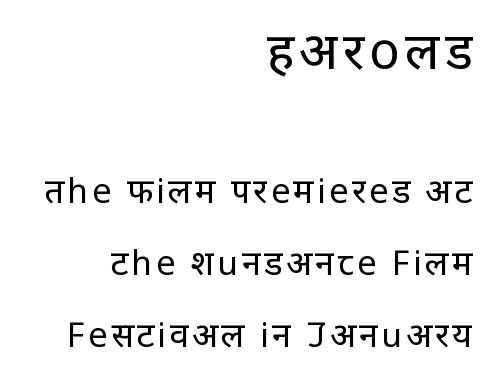
Vertical stems look standard width or narrower in stroke. Here the designer chose a conventional face with non-uniform glyph widths. The block of text is sparse from top to bottom, with ample space between rows. The earlier block is typeset at a bigger size than the later block. The glyphs in this specimen are sans serif.
